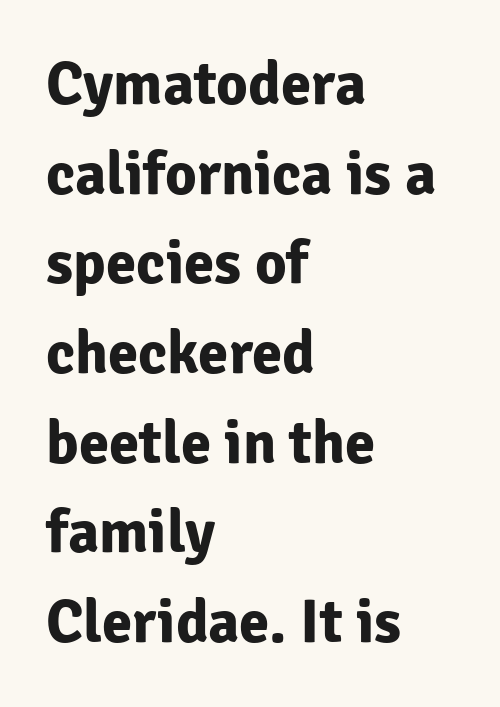
The rendering uses a bold face; every stroke is thick and dark. Spacing verdict: proportional, widths tailored to each character. Evenly set lines give the paragraph a standard silhouette. Tracking value appears to be zero — textbook default spacing.
